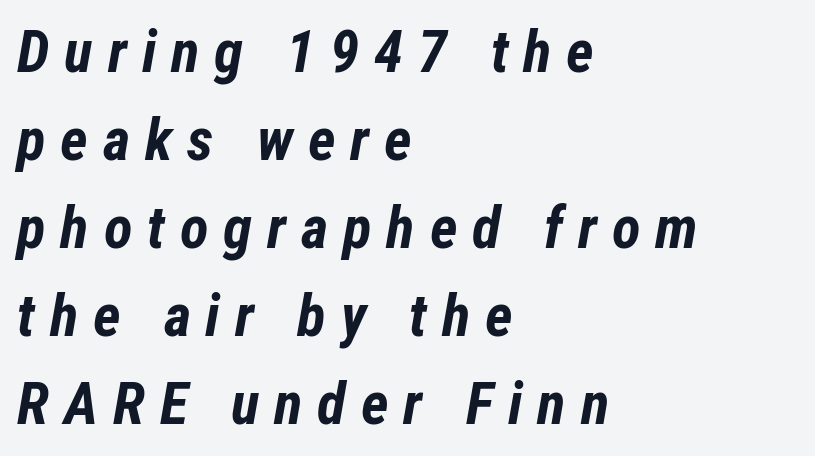
Q: Is the text bold? A: Yes.
Q: Is the text italic (slanted)? A: Yes, it leans right by about 12 degrees.
Q: Is the text underlined? A: No.
Q: How is the paragraph aligned? A: Left-aligned.
Q: Is the spacing between letters normal or unusually wide? A: Unusually wide.
Q: Is the spacing between lines tight, normal or loose? A: Normal.
Q: Width (condensed, normal, or wide)? A: Condensed.
Q: Stroke contrast? A: Low.
Q: x-height? A: Medium.
Q: Monospaced? A: No.
